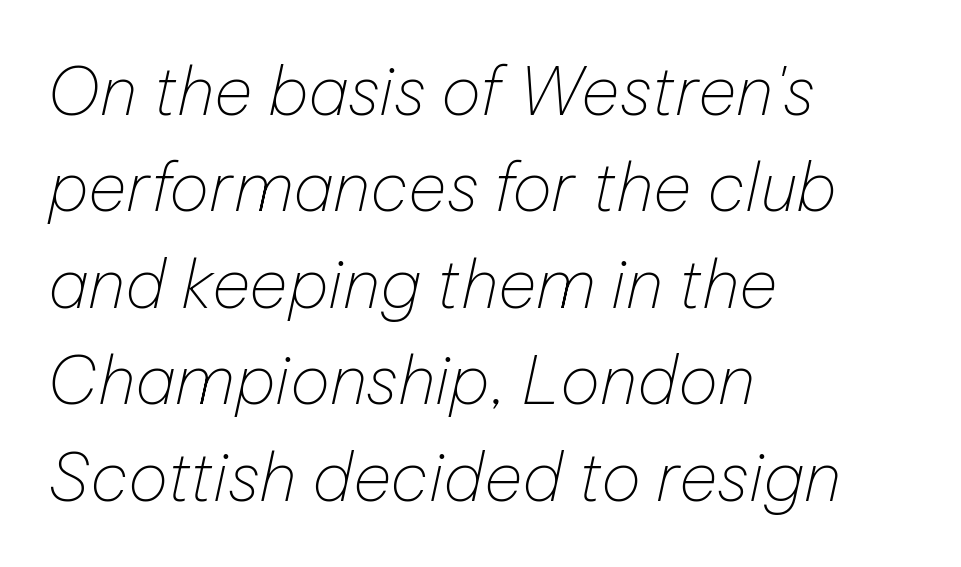
Note the varied advance widths — an 'i' is clearly narrower than an 'm'. Baseline-to-baseline distance is the conventional proportion of letter height. The whole block is typeset with a tilt. The line texture is even and compact thanks to regular tracking.
